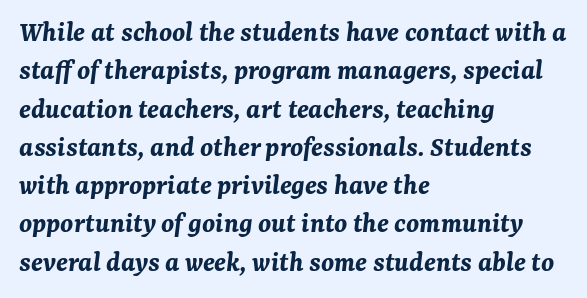
The image shows 29 px bold type, italic (leaning right); set left-aligned, normal line spacing (1.32x), normal letter spacing, not underlined; medium stroke contrast and a medium x-height.
